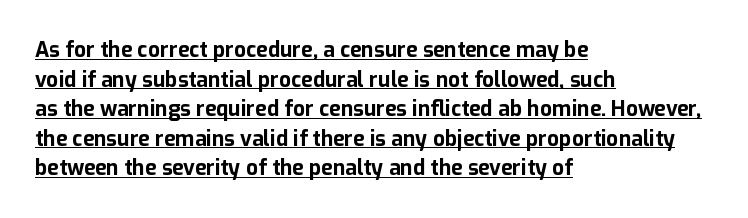
{"italic": "no", "bold": "yes", "underline": "yes", "align": "left", "line_spacing": "normal", "line_spacing_ratio": 1.41, "letter_spacing": "normal", "letter_spacing_em": 0.0, "glyph_px": 21}
